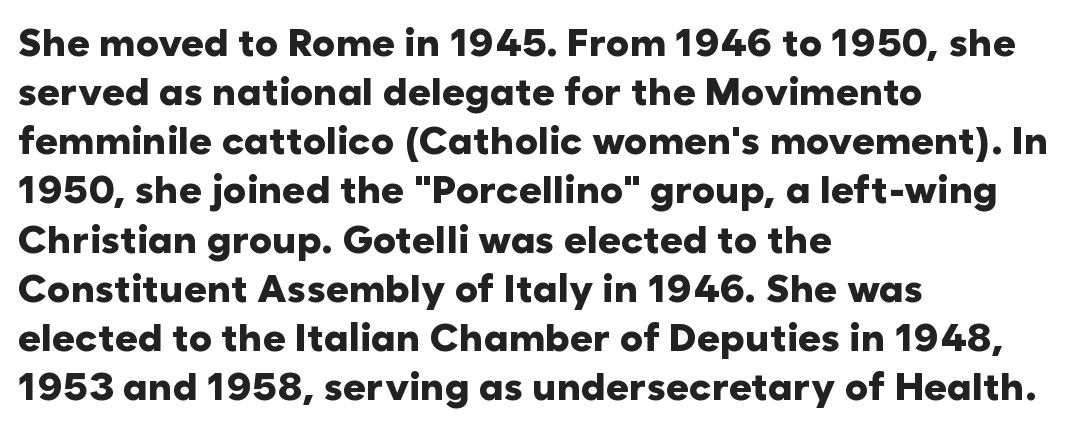
Proportional: the letters do not fall into vertical columns. Default kerning and tracking; the words read as compact shapes. Thick stems and heavy bowls — unmistakably bold. Ascenders rise straight up at ninety degrees.
